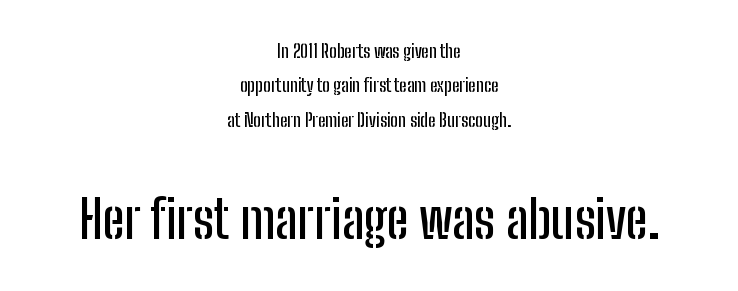
Q: Is the text italic (slanted)? A: No, it is upright.
Q: Is the typeface a serif or a sans-serif typeface? A: Sans-serif.
Q: Is the text underlined? A: No.
Q: How is the paragraph aligned? A: Centered.
Q: Is the spacing between letters normal or unusually wide? A: Normal.
Q: Is the spacing between lines tight, normal or loose? A: Loose.
Q: Which block of text is set in a larger size, the first (top) or the second (bottom)? A: The second (bottom) one.
Q: Width (condensed, normal, or wide)? A: Condensed.
Q: Stroke contrast? A: Low.
Q: x-height? A: Medium.
Q: Monospaced? A: No.
